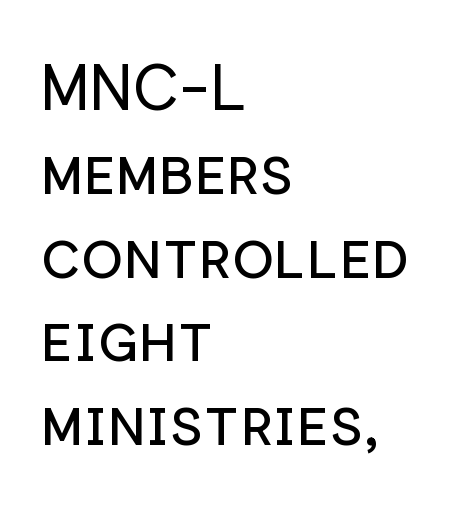
Bold? No — there's no thickening of the strokes. How are the letters spaced? Ordinarily, with no added tracking. Quick note: not italic, upright. Glance below the letters and you will spot only blank space.
